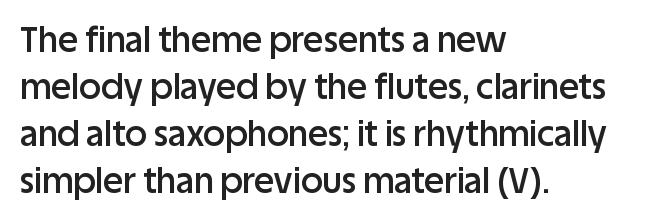
{"serif": "no", "italic": "no", "bold": "semi", "weight": "semibold", "width": "normal", "stroke_contrast": "low", "x_height": "large", "monospaced": "no", "underline": "no", "align": "left", "line_spacing": "normal", "line_spacing_ratio": 1.38, "letter_spacing": "normal", "letter_spacing_em": 0.0, "glyph_px": 34}
